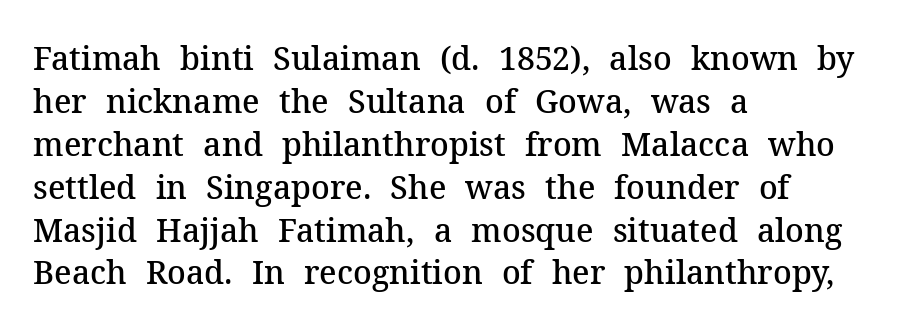
Q: Is the text bold? A: Semi-bold.
Q: Is the text italic (slanted)? A: No, it is upright.
Q: Is the typeface a serif or a sans-serif typeface? A: Serif.
Q: Is the text underlined? A: No.
Q: How is the paragraph aligned? A: Left-aligned.
Q: Is the spacing between letters normal or unusually wide? A: Normal.
Q: Is the spacing between lines tight, normal or loose? A: Normal.
Q: Width (condensed, normal, or wide)? A: Normal.
Q: Stroke contrast? A: Medium.
Q: x-height? A: Medium.
Q: Monospaced? A: No.
